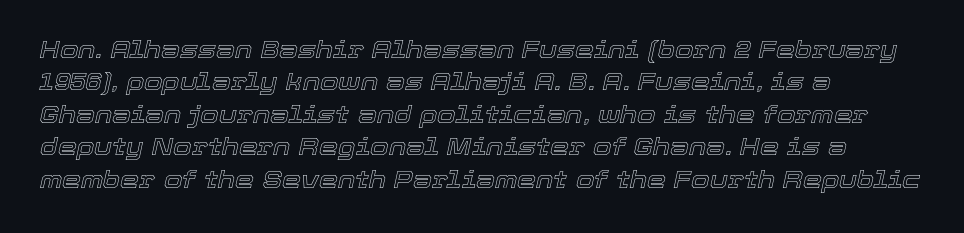
{"italic": "yes", "lean": "right", "slant_degrees": 12, "underline": "no", "align": "left", "line_spacing": "normal", "line_spacing_ratio": 1.35, "letter_spacing": "normal", "letter_spacing_em": 0.0, "glyph_px": 24}
